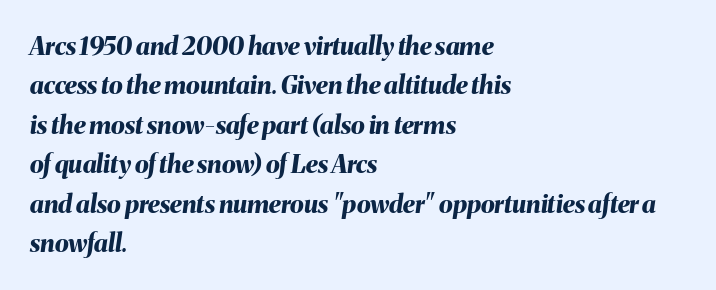
Honestly, there is no underline to notice here at all. The letters are slanted; this is an italic face. These lines sit exactly where default settings would place them. Leftover space on each line is placed entirely after the last word.
